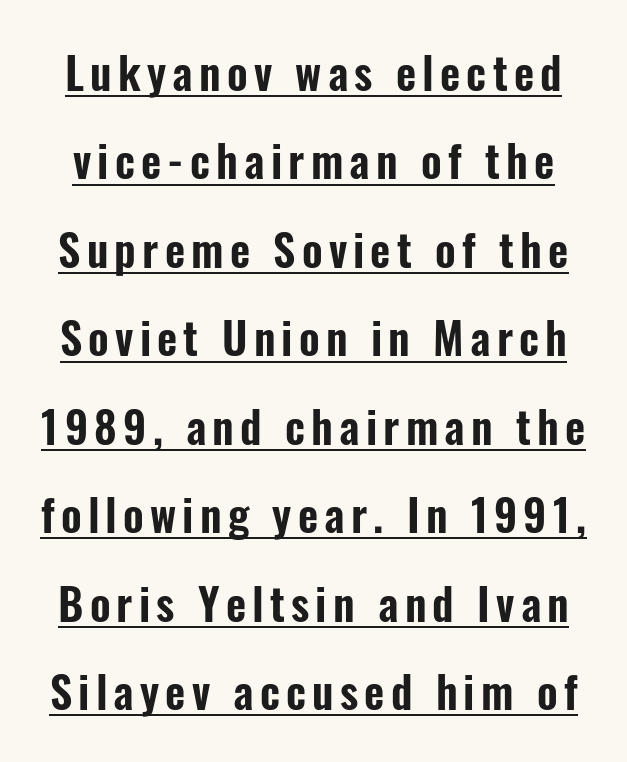
The image shows 44 px condensed sans-serif type, upright; set loose line spacing (2.01x), underlined; low stroke contrast and a medium x-height.
